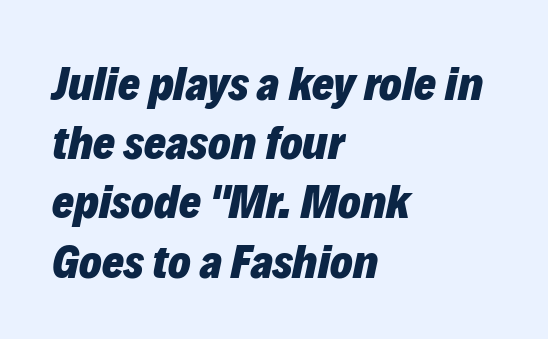
Does the leading feel generous? No, just average. Here the glyphs are tracked normally, forming tight word shapes. A typesetter would call this proportional, since set widths differ per character. The typesetter chose a ragged-right arrangement here.
